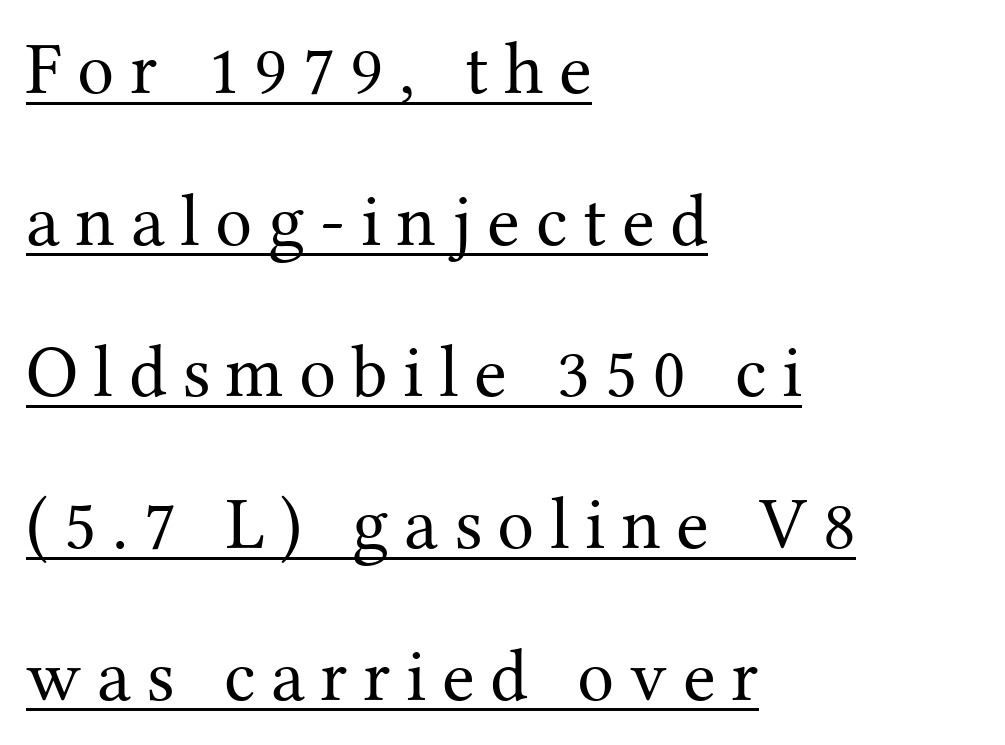
{"serif": "yes", "italic": "no", "bold": "no", "weight": "regular", "width": "normal", "stroke_contrast": "medium", "x_height": "medium", "monospaced": "no", "underline": "yes", "align": "left", "line_spacing": "loose", "line_spacing_ratio": 2.05, "letter_spacing": "wide", "letter_spacing_em": 0.21, "glyph_px": 74}
